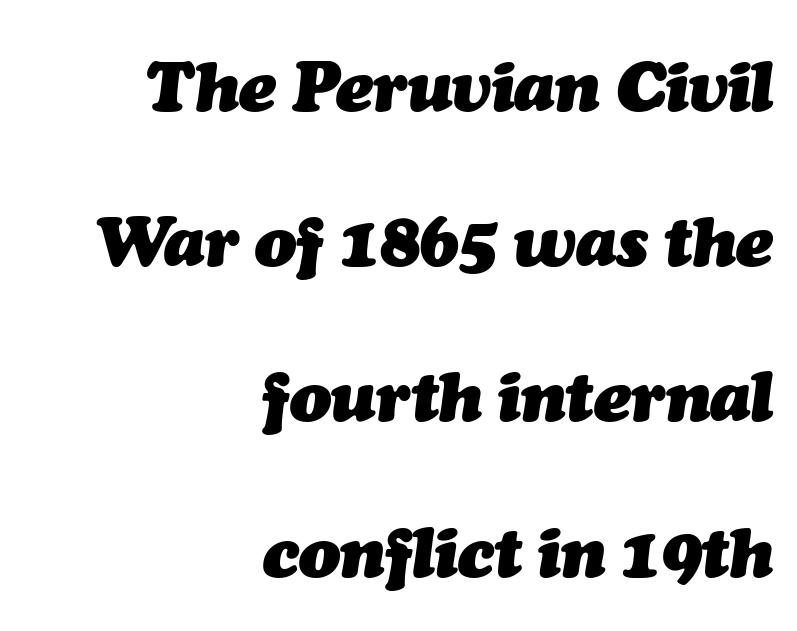
The image shows 69 px heavy type, italic (leaning right); set right-aligned, loose line spacing (2.25x), normal letter spacing, not underlined; medium stroke contrast and a medium x-height.
